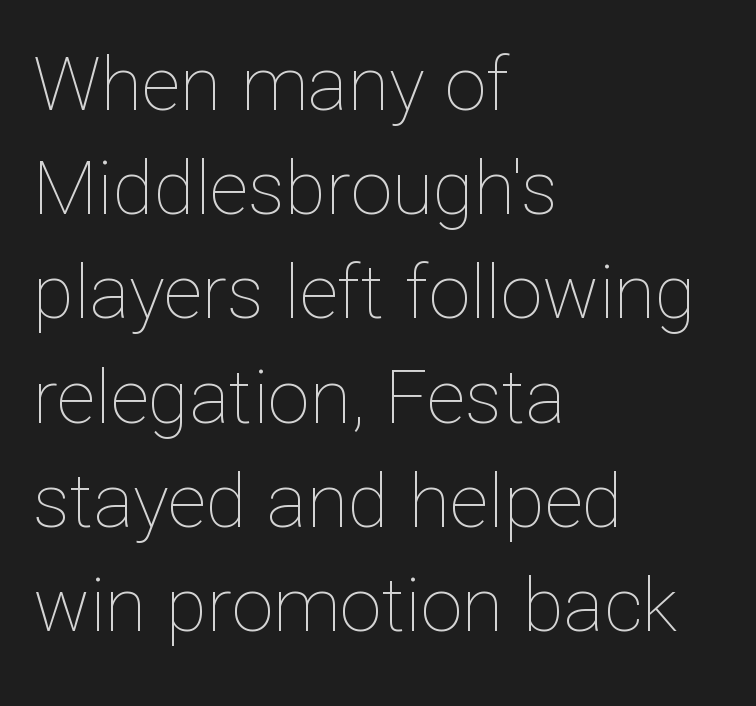
Leftover space on each line is placed entirely after the last word. Bold? No — there's no thickening of the strokes. The type sits square on the baseline with zero lean. Do the characters align in a grid? No, the font is proportional. Descenders are the only things crossing below the line. No extra tracking has been applied to these lines.
